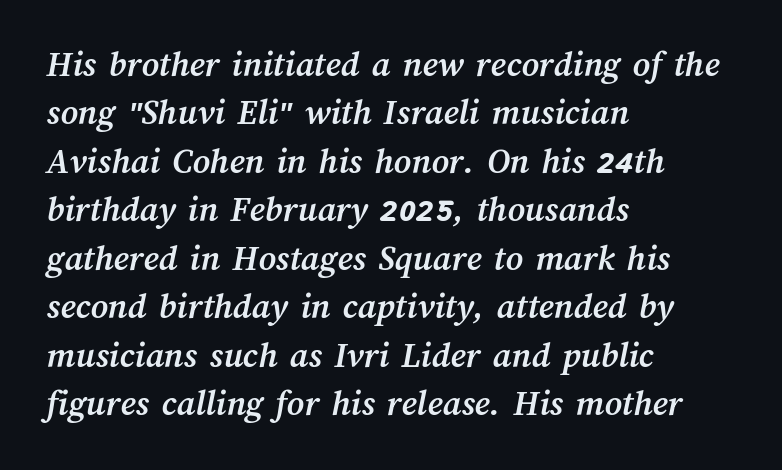
The image shows 37 px semibold type; set left-aligned, normal line spacing (1.31x), normal letter spacing, not underlined; medium stroke contrast and a medium x-height.
